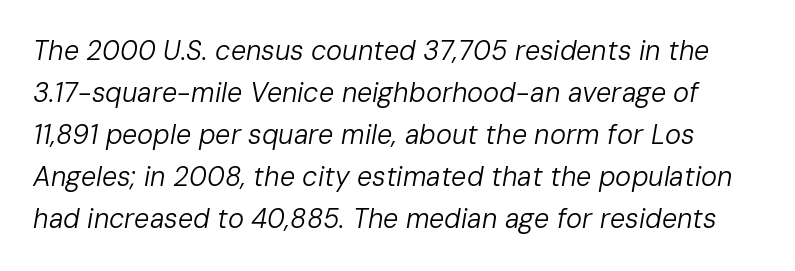
The image shows 27 px text type, italic (leaning right); set normal line spacing (1.56x), normal letter spacing, not underlined.
